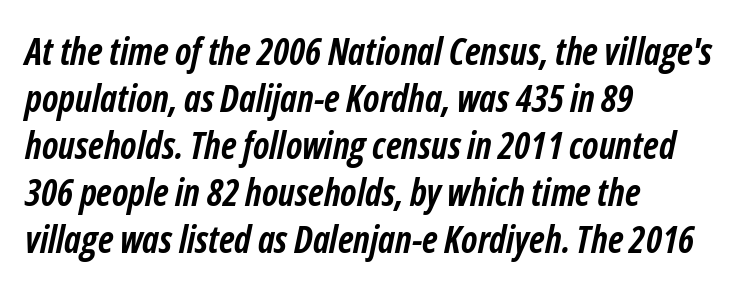
The image shows 37 px semibold, condensed type, italic (leaning right); set left-aligned, normal line spacing (1.27x), normal letter spacing, not underlined; low stroke contrast and a medium x-height.
